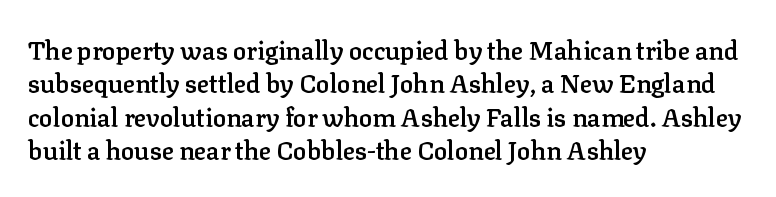
The image shows 25 px text type, upright; set left-aligned, normal line spacing (1.34x), normal letter spacing, not underlined.
